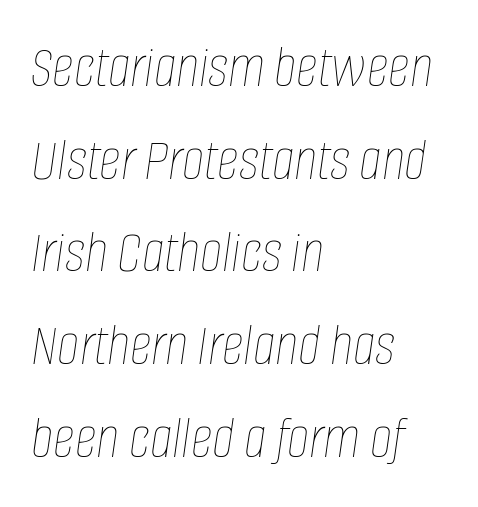
Q: Is the text bold? A: No.
Q: Is the text italic (slanted)? A: Yes, it leans right by about 8 degrees.
Q: Is the text underlined? A: No.
Q: How is the paragraph aligned? A: Left-aligned.
Q: Is the spacing between letters normal or unusually wide? A: Normal.
Q: Is the spacing between lines tight, normal or loose? A: Normal.
Q: Width (condensed, normal, or wide)? A: Condensed.
Q: Stroke contrast? A: Low.
Q: x-height? A: Large.
Q: Monospaced? A: No.
